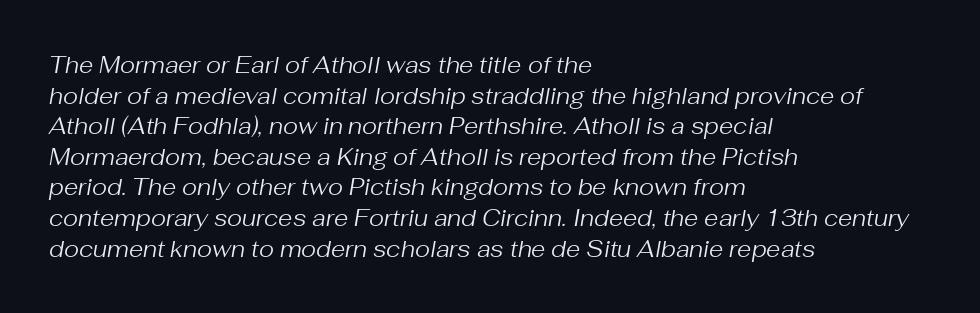
{"italic": "yes", "lean": "right", "slant_degrees": 10, "bold": "no", "underline": "no", "align": "left", "line_spacing": "normal", "line_spacing_ratio": 1.33, "letter_spacing": "normal", "letter_spacing_em": 0.0, "glyph_px": 23}
